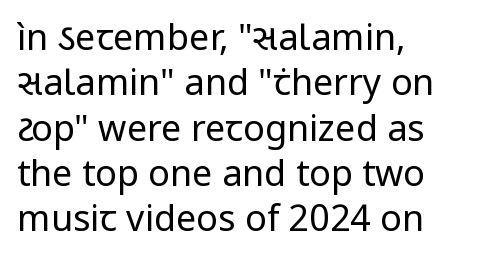
{"serif": "no", "italic": "no", "bold": "no", "weight": "regular", "width": "normal", "stroke_contrast": "low", "x_height": "medium", "monospaced": "no", "underline": "no", "align": "left", "line_spacing": "normal", "line_spacing_ratio": 1.26, "letter_spacing": "normal", "letter_spacing_em": 0.0, "glyph_px": 36}
